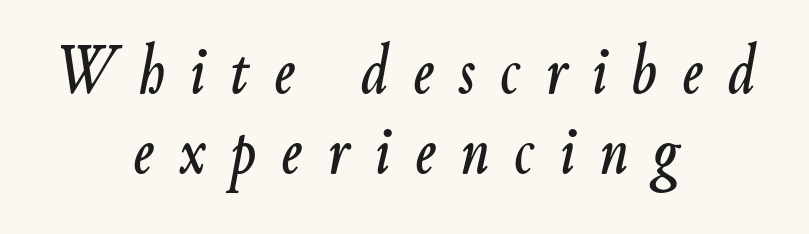
Q: Is the text italic (slanted)? A: Yes, it leans right by about 9 degrees.
Q: Is the text underlined? A: No.
Q: How is the paragraph aligned? A: Centered.
Q: Is the spacing between letters normal or unusually wide? A: Unusually wide.
Q: Is the spacing between lines tight, normal or loose? A: Tight.
Q: Width (condensed, normal, or wide)? A: Condensed.
Q: Stroke contrast? A: Low.
Q: x-height? A: Small.
Q: Monospaced? A: No.
